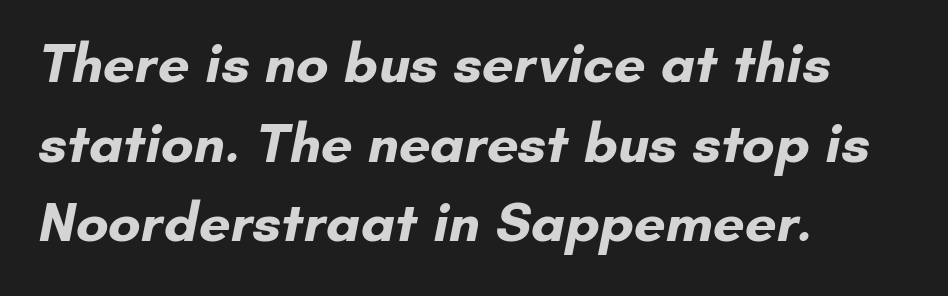
The image shows 56 px bold sans-serif type; set left-aligned, normal line spacing (1.42x), normal letter spacing, not underlined; low stroke contrast and a small x-height.
